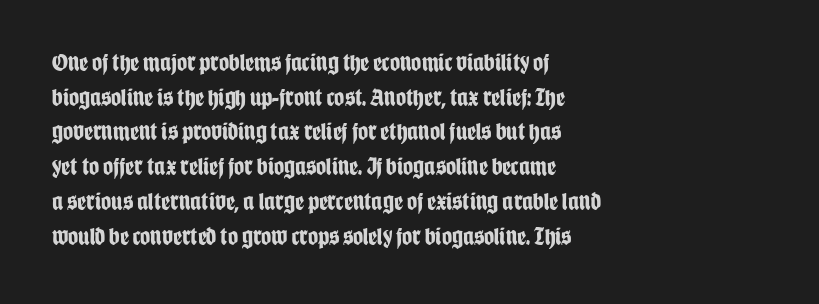
Q: Is the text bold? A: Yes.
Q: Is the text italic (slanted)? A: No, it is upright.
Q: Is the text underlined? A: No.
Q: How is the paragraph aligned? A: Left-aligned.
Q: Is the spacing between letters normal or unusually wide? A: Normal.
Q: Is the spacing between lines tight, normal or loose? A: Normal.
